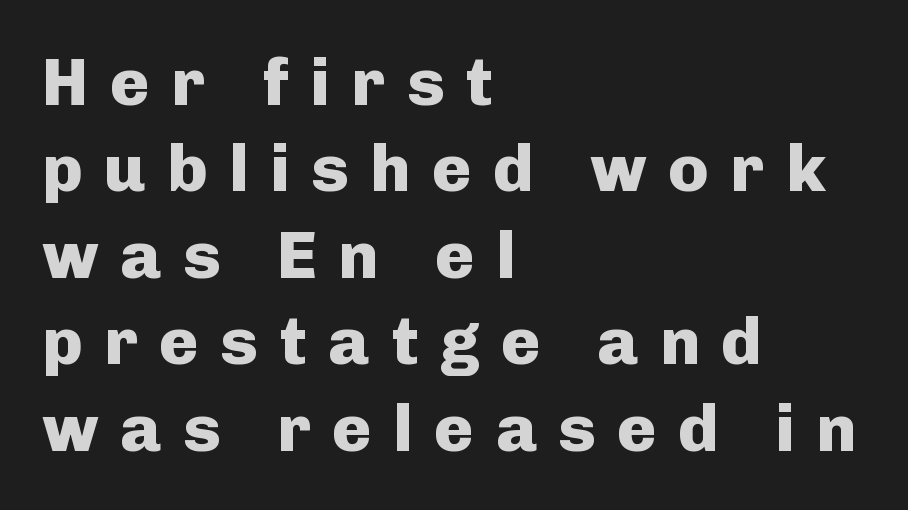
{"serif": "no", "italic": "no", "bold": "yes", "weight": "heavy", "width": "normal", "stroke_contrast": "low", "x_height": "medium", "monospaced": "no", "underline": "no", "align": "left", "line_spacing": "normal", "line_spacing_ratio": 1.29, "letter_spacing": "wide", "letter_spacing_em": 0.32, "glyph_px": 67}
